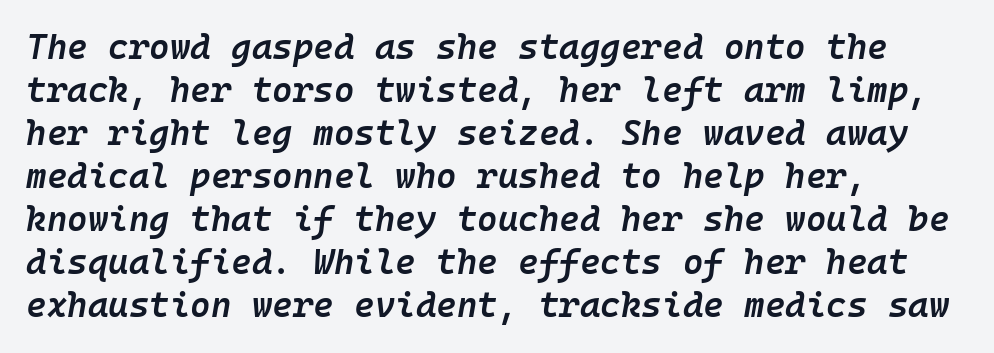
A bit beefed up — I'd call it semibold rather than bold. Check under the words: just untouched page. Standard letterfit; no display-style spreading of the glyphs. Looks like terminal output: every glyph gets an equal slot. Horizontally, the lines are justified to the leading edge only. When letters slant like this, we call the style italic.
